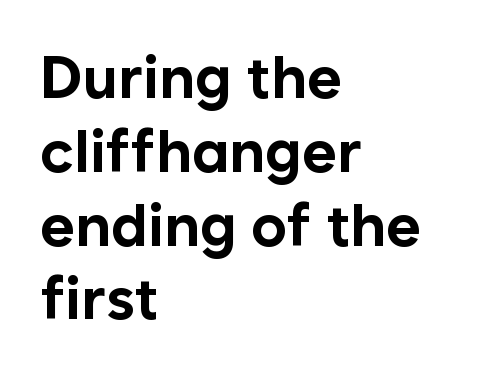
{"serif": "no", "italic": "no", "bold": "yes", "weight": "bold", "width": "normal", "stroke_contrast": "low", "x_height": "medium", "monospaced": "no", "underline": "no", "align": "left", "line_spacing_ratio": 1.23, "letter_spacing": "normal", "letter_spacing_em": 0.0, "glyph_px": 60}
